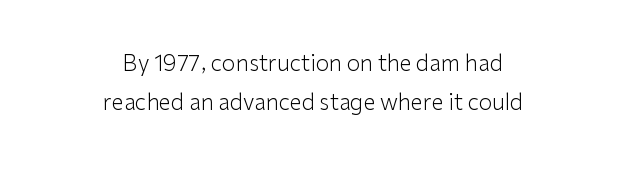
{"italic": "no", "bold": "no", "underline": "no", "align": "center", "line_spacing_ratio": 1.77, "letter_spacing": "normal", "letter_spacing_em": 0.0, "glyph_px": 22}
